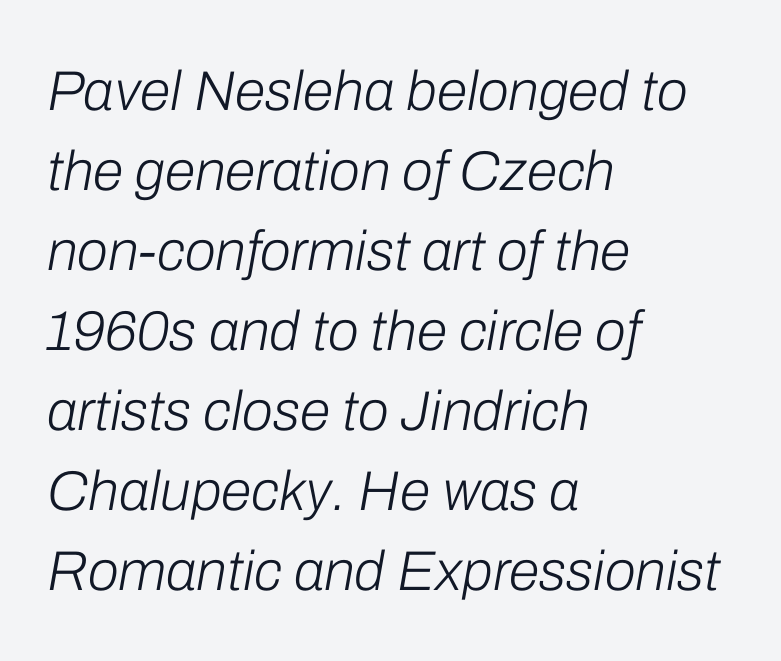
The image shows 56 px light type, italic (leaning right); set left-aligned, normal line spacing (1.43x), normal letter spacing, not underlined; low stroke contrast and a medium x-height.
